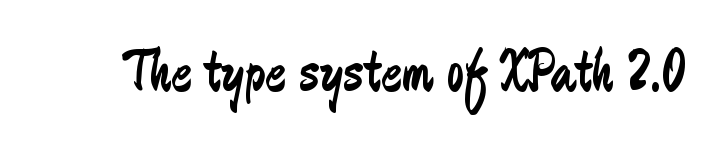
{"serif": "no", "bold": "no", "weight": "regular", "width": "condensed", "stroke_contrast": "low", "x_height": "small", "monospaced": "no", "underline": "no", "letter_spacing": "normal", "letter_spacing_em": 0.0, "glyph_px": 62}
